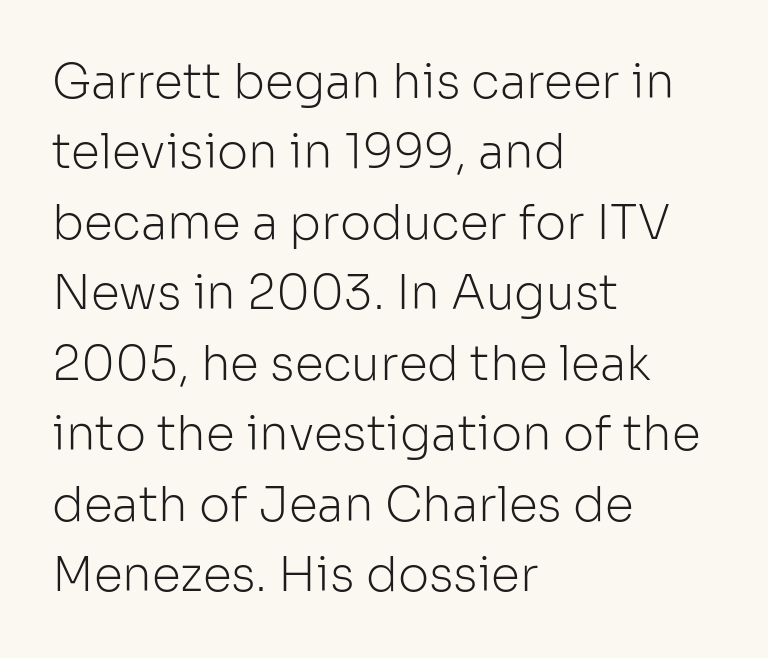
Has an underline been added? It has not. No feet cap the strokes, marking this as sans-serif type. Letters have the restrained weight of plain body copy at most. Students, note that the glyphs here touch the page at normal intervals. Leftover space on each line is placed entirely after the last word. Honestly, the row spacing looks completely unremarkable.
